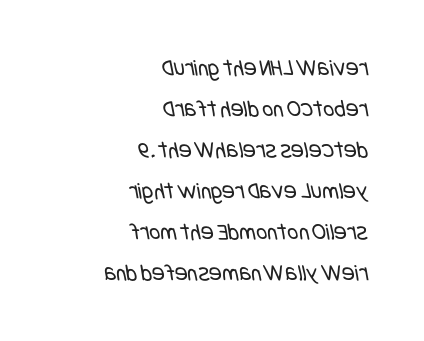
Q: Is the text bold? A: No.
Q: Is the text underlined? A: No.
Q: How is the paragraph aligned? A: Right-aligned.
Q: Is the spacing between letters normal or unusually wide? A: Normal.
